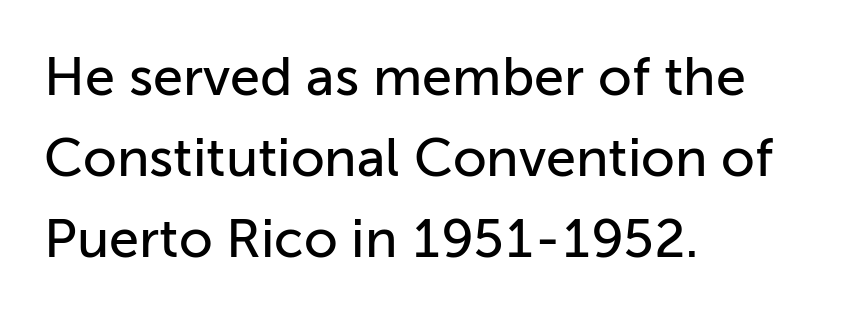
Q: Is the text italic (slanted)? A: No, it is upright.
Q: Is the typeface a serif or a sans-serif typeface? A: Sans-serif.
Q: Is the text underlined? A: No.
Q: How is the paragraph aligned? A: Left-aligned.
Q: Is the spacing between letters normal or unusually wide? A: Normal.
Q: Is the spacing between lines tight, normal or loose? A: Normal.
Q: Width (condensed, normal, or wide)? A: Normal.
Q: Stroke contrast? A: Low.
Q: x-height? A: Medium.
Q: Monospaced? A: No.
